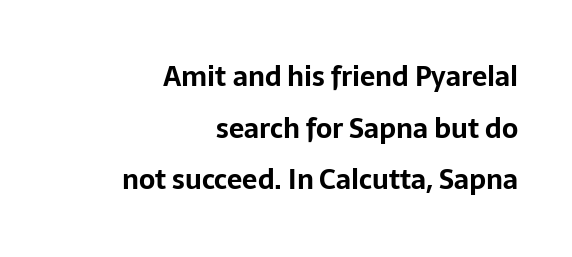
The image shows 27 px bold type, upright; set right-aligned, loose line spacing (1.91x), normal letter spacing, not underlined.
